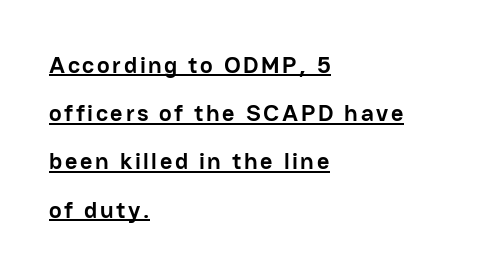
The image shows 24 px bold type, upright; set left-aligned, loose line spacing (2.01x), underlined.
